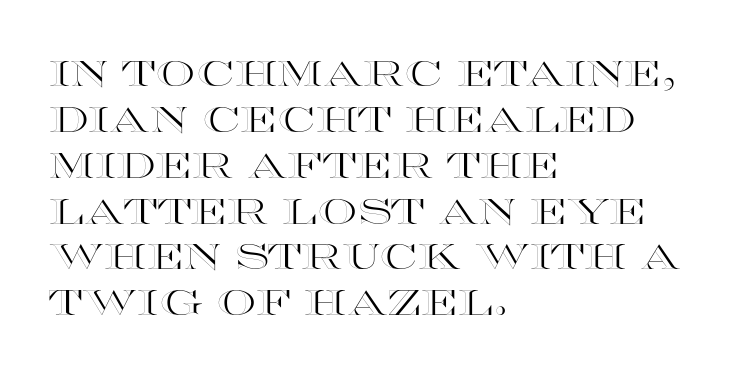
{"italic": "no", "width": "wide", "x_height": "large", "monospaced": "no", "underline": "no", "align": "left", "line_spacing": "normal", "line_spacing_ratio": 1.31, "letter_spacing": "normal", "letter_spacing_em": 0.0, "glyph_px": 35}
